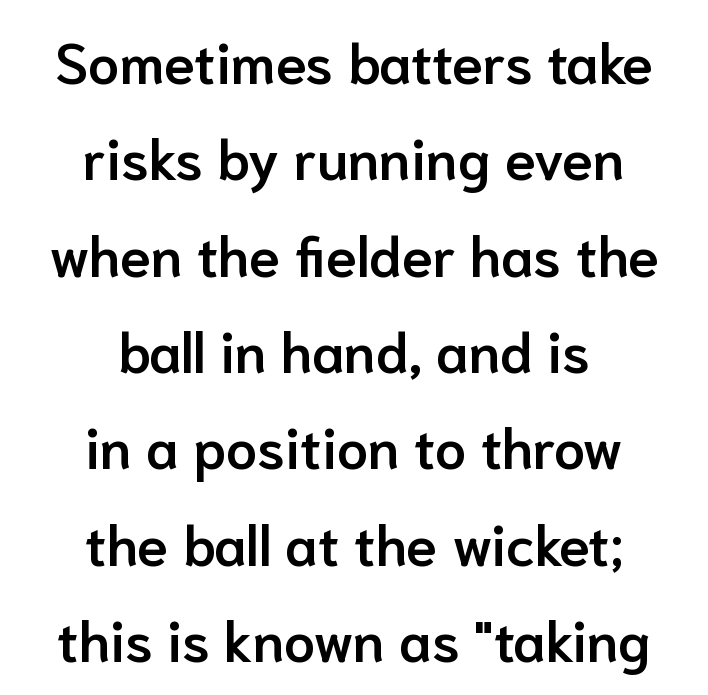
Nothing unusual about the tracking: characters are spaced as the font intends. No italicization has been applied; the sample stays upright. The space beneath each line is pristine and unruled. The designer went with a sans here, leaving each stem footless. Compared with a flush-left layout, this one balances lines on the center instead. Spacing verdict: proportional, widths tailored to each character.
